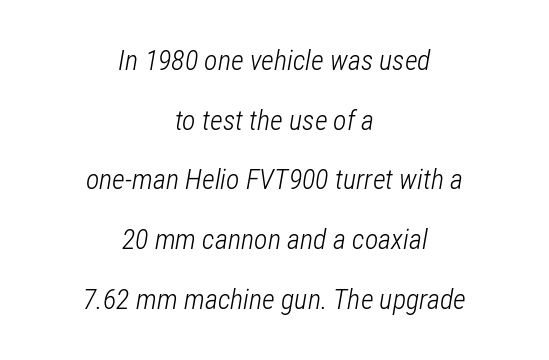
{"italic": "yes", "lean": "right", "slant_degrees": 12, "bold": "no", "weight": "light", "width": "condensed", "stroke_contrast": "low", "x_height": "medium", "monospaced": "no", "underline": "no", "align": "center", "line_spacing": "loose", "line_spacing_ratio": 2.13, "letter_spacing": "normal", "letter_spacing_em": 0.0, "glyph_px": 28}
